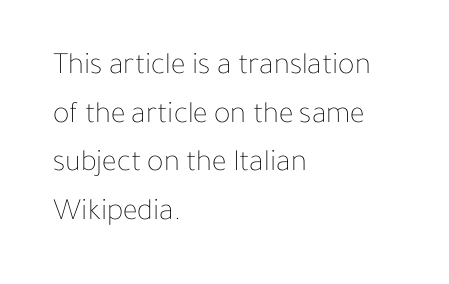
{"italic": "no", "bold": "no", "weight": "thin", "width": "normal", "stroke_contrast": "low", "x_height": "medium", "monospaced": "no", "underline": "no", "align": "left", "line_spacing": "normal", "line_spacing_ratio": 1.57, "letter_spacing": "normal", "letter_spacing_em": 0.0, "glyph_px": 31}
